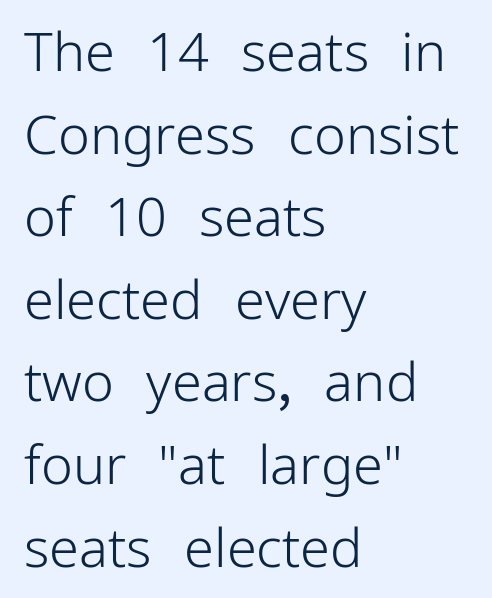
Left-aligned paragraph, ragged on the right. Bold? No — there's no thickening of the strokes. Baseline-to-baseline distance is the conventional proportion of letter height. You could not count columns in this text — the font is proportionally spaced. Rule under the text: the space is simply empty. Font category for this specimen: sans-serif.
